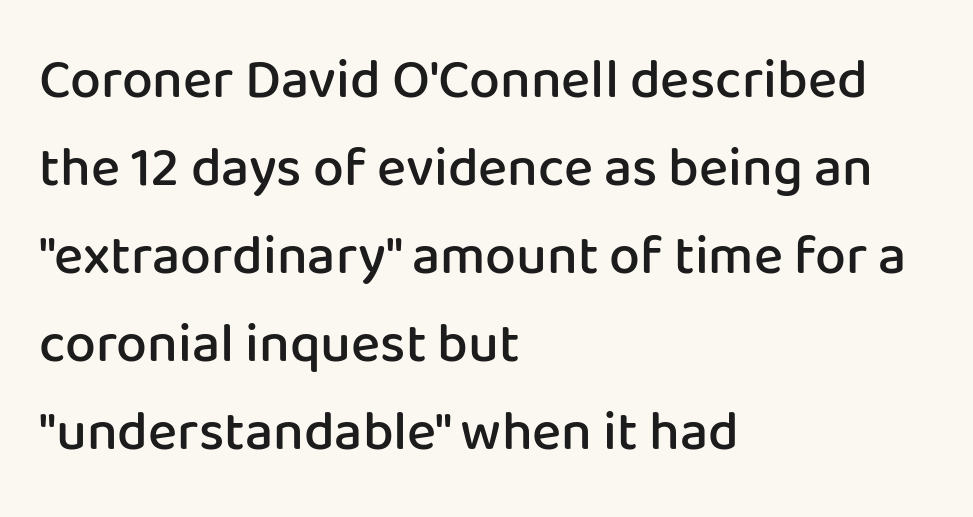
Q: Is the text bold? A: Semi-bold.
Q: Is the text italic (slanted)? A: No, it is upright.
Q: Is the typeface a serif or a sans-serif typeface? A: Sans-serif.
Q: Is the text underlined? A: No.
Q: How is the paragraph aligned? A: Left-aligned.
Q: Is the spacing between letters normal or unusually wide? A: Normal.
Q: Is the spacing between lines tight, normal or loose? A: Normal.
Q: Width (condensed, normal, or wide)? A: Normal.
Q: Stroke contrast? A: Low.
Q: x-height? A: Medium.
Q: Monospaced? A: No.
